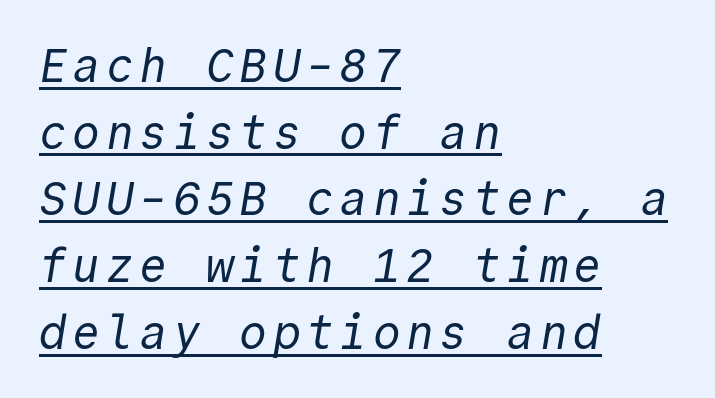
The image shows 47 px regular-weight sans-serif type, monospaced; set left-aligned, normal line spacing (1.42x), underlined; a medium x-height.
